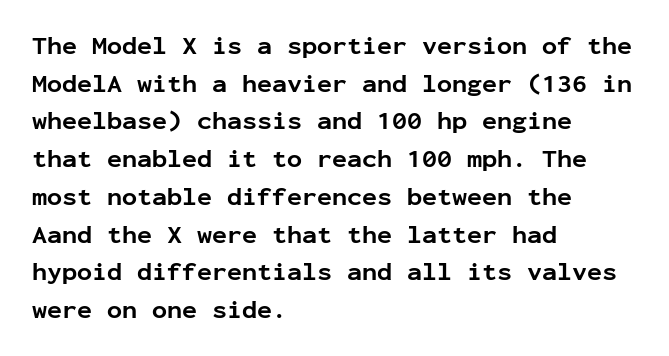
The image shows 25 px bold type, upright; set left-aligned, normal line spacing (1.51x), normal letter spacing, not underlined.
